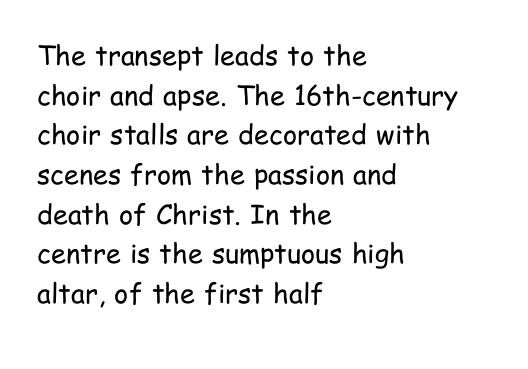
{"italic": "no", "bold": "no", "underline": "no", "align": "left", "line_spacing": "normal", "line_spacing_ratio": 1.47, "letter_spacing": "normal", "letter_spacing_em": 0.0, "glyph_px": 27}
